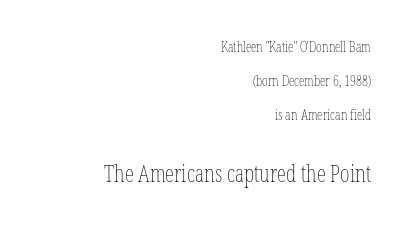
Caption: upper text group reduced, lower text group enlarged. Do the letters lean? They stand straight. Weight: in the light-to-regular range. The vertical gap from one line to the next is large.
